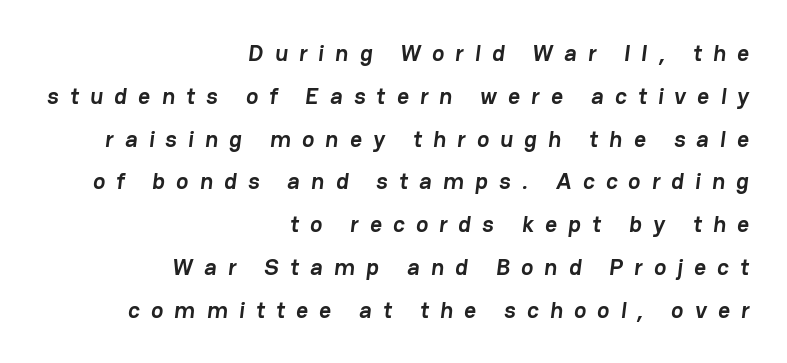
Its strokes are broad and dark, the hallmark of bold type. These lines stack with their right ends in a neat column. Words float on clear page, feet unadorned. Does extra space separate the letters? Yes, quite a lot of it.
